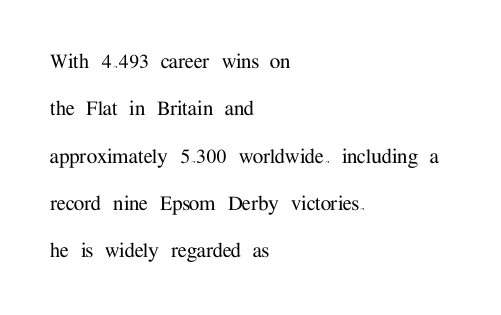
The image shows 24 px text type, upright; set left-aligned, loose line spacing (1.97x), normal letter spacing, not underlined.
